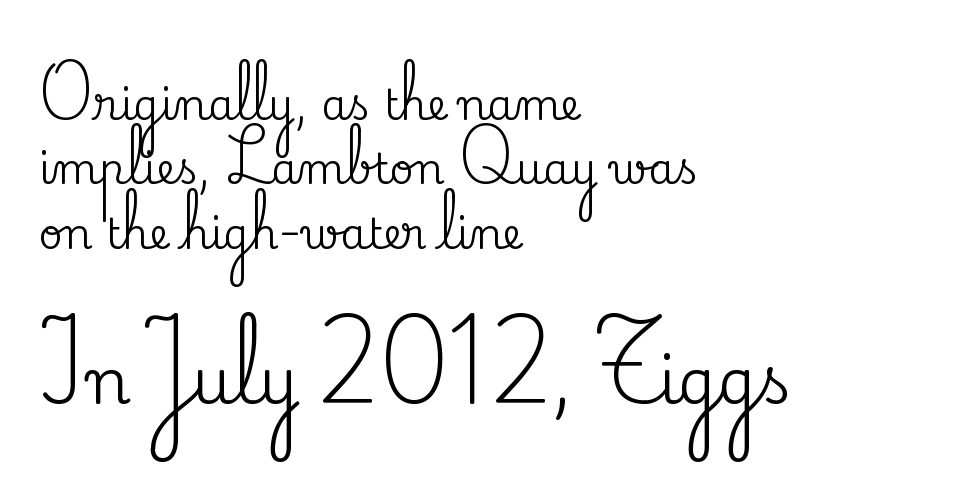
The image shows 63 px serif type, upright; set left-aligned, normal line spacing (1.53x), normal letter spacing, not underlined; the second (bottom) block is 1.5x larger; medium stroke contrast and a small x-height.
